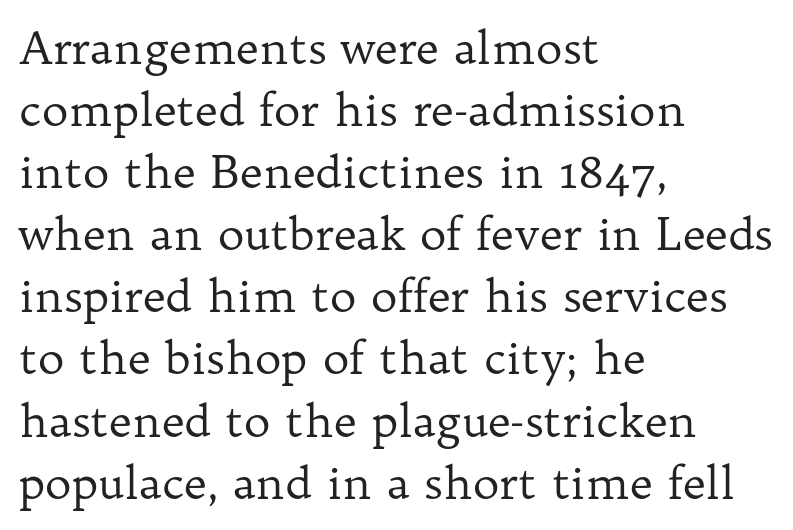
Q: Is the text bold? A: No.
Q: Is the text italic (slanted)? A: No, it is upright.
Q: Is the typeface a serif or a sans-serif typeface? A: Serif.
Q: Is the text underlined? A: No.
Q: How is the paragraph aligned? A: Left-aligned.
Q: Is the spacing between letters normal or unusually wide? A: Normal.
Q: Is the spacing between lines tight, normal or loose? A: Normal.
Q: Width (condensed, normal, or wide)? A: Normal.
Q: Stroke contrast? A: Low.
Q: x-height? A: Medium.
Q: Monospaced? A: No.
